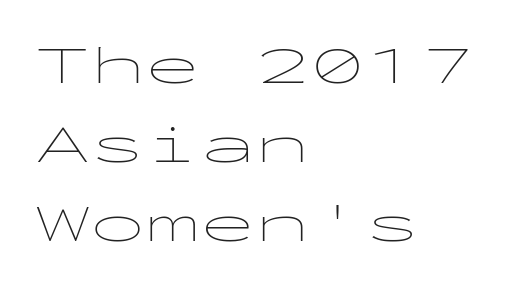
{"serif": "no", "italic": "no", "bold": "no", "weight": "thin", "width": "wide", "stroke_contrast": "low", "x_height": "medium", "monospaced": "yes", "underline": "no", "align": "left", "line_spacing": "normal", "line_spacing_ratio": 1.44, "letter_spacing": "normal", "letter_spacing_em": 0.0, "glyph_px": 55}
